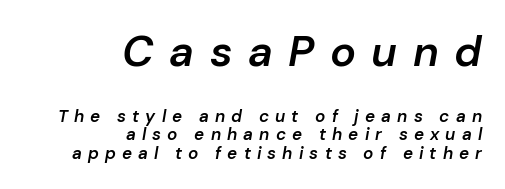
The image shows 43 px semibold type, italic (leaning right); set right-aligned, tight line spacing (1.1x), unusually wide letter spacing (+0.36 em), not underlined; the first (top) block is 2.53x larger; low stroke contrast and a medium x-height.
